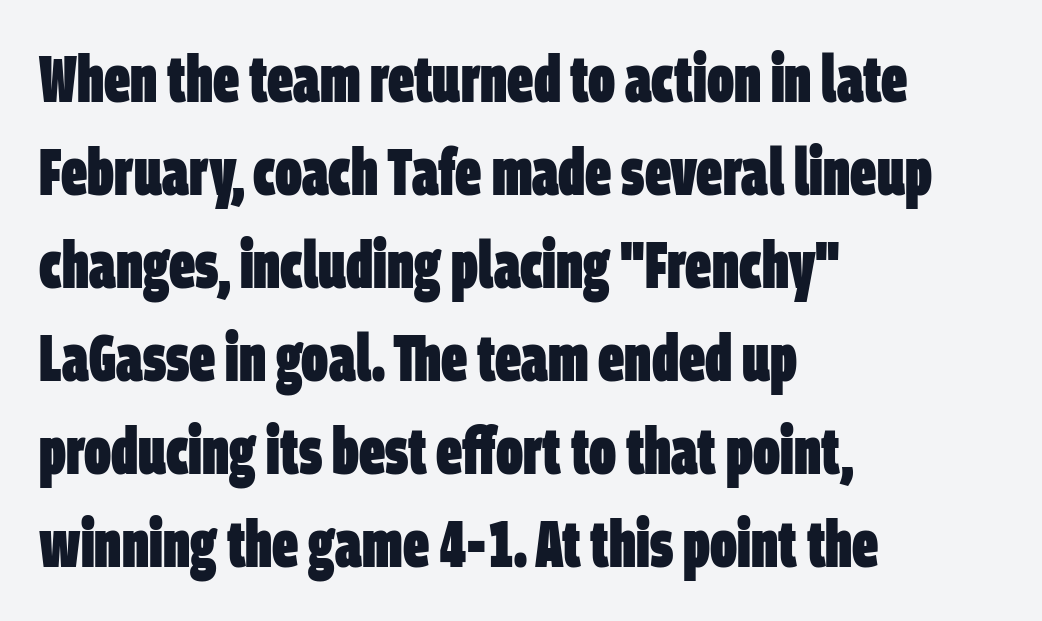
The image shows 65 px heavy, condensed sans-serif type; set left-aligned, normal line spacing (1.43x), normal letter spacing, not underlined; low stroke contrast and a large x-height.
